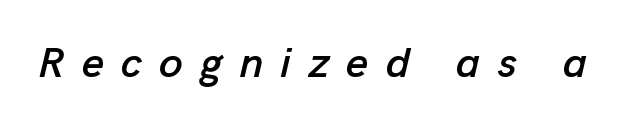
The image shows 43 px text type, italic (leaning right); set unusually wide letter spacing (+0.4 em), not underlined; low stroke contrast and a medium x-height.
